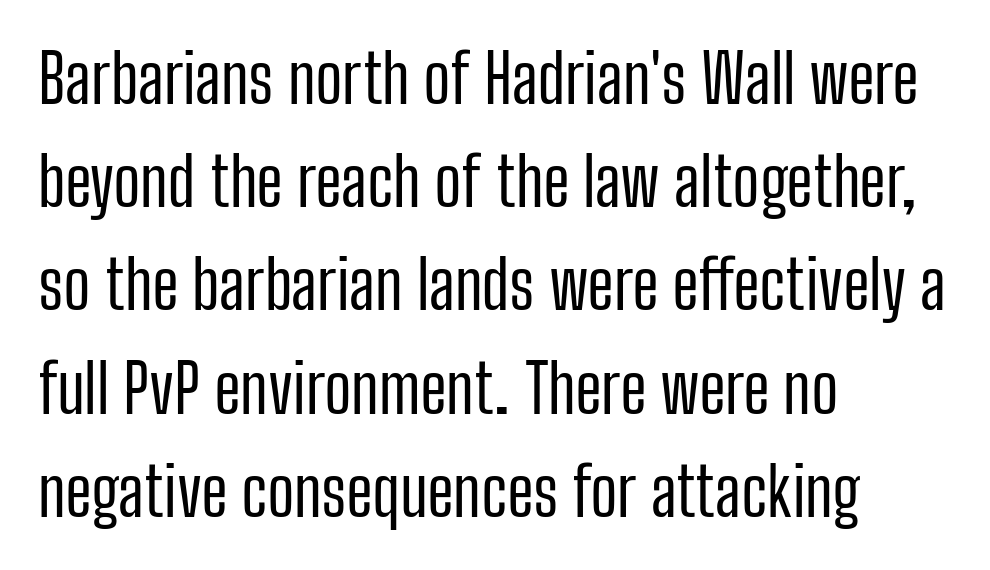
{"serif": "no", "italic": "no", "bold": "no", "weight": "regular", "width": "condensed", "stroke_contrast": "low", "x_height": "medium", "monospaced": "no", "underline": "no", "align": "left", "line_spacing": "normal", "line_spacing_ratio": 1.54, "letter_spacing": "normal", "letter_spacing_em": 0.0, "glyph_px": 67}
